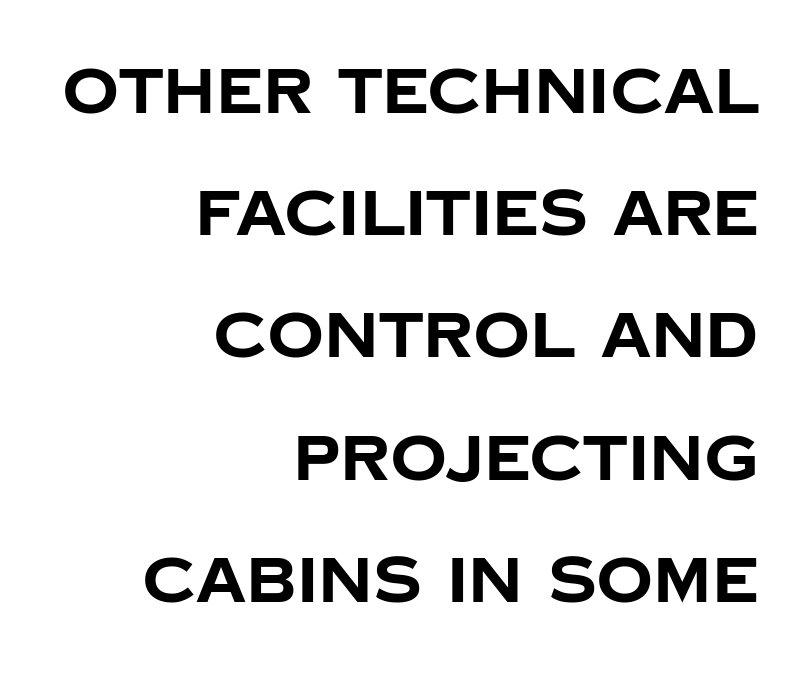
Ordinary non-slanted type is in use. Tracking here is standard; glyphs follow each other at the usual distance. The rendering uses a large line-height, opening up the rows. Serifs: no, the terminals of the letterforms are clean. The passage shown is emphatically bold. A flush-right, rag-left setting is used for this passage.
